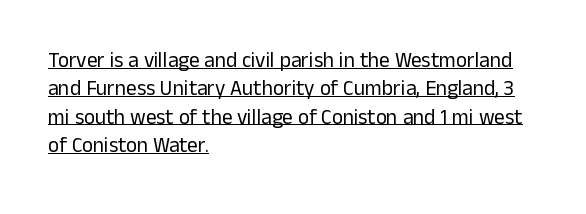
The image shows 21 px text type, upright; set left-aligned, normal line spacing (1.35x), normal letter spacing, underlined.
